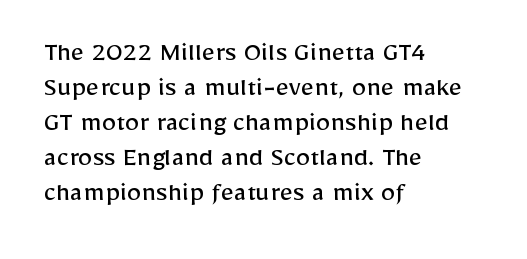
The image shows 29 px regular-weight sans-serif type, upright; set left-aligned, line spacing 1.21x, normal letter spacing, not underlined; low stroke contrast and a medium x-height.
